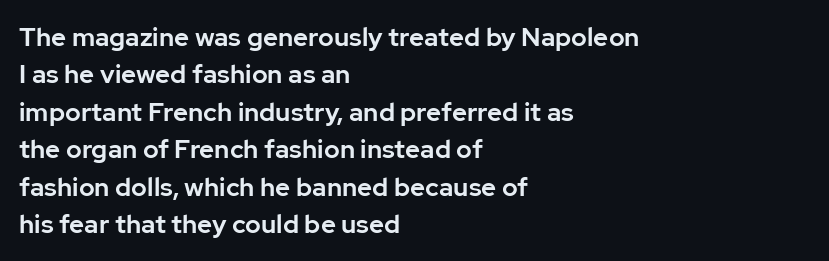
Q: Is the text italic (slanted)? A: No, it is upright.
Q: Is the text underlined? A: No.
Q: How is the paragraph aligned? A: Left-aligned.
Q: Is the spacing between letters normal or unusually wide? A: Normal.
Q: Is the spacing between lines tight, normal or loose? A: Normal.
